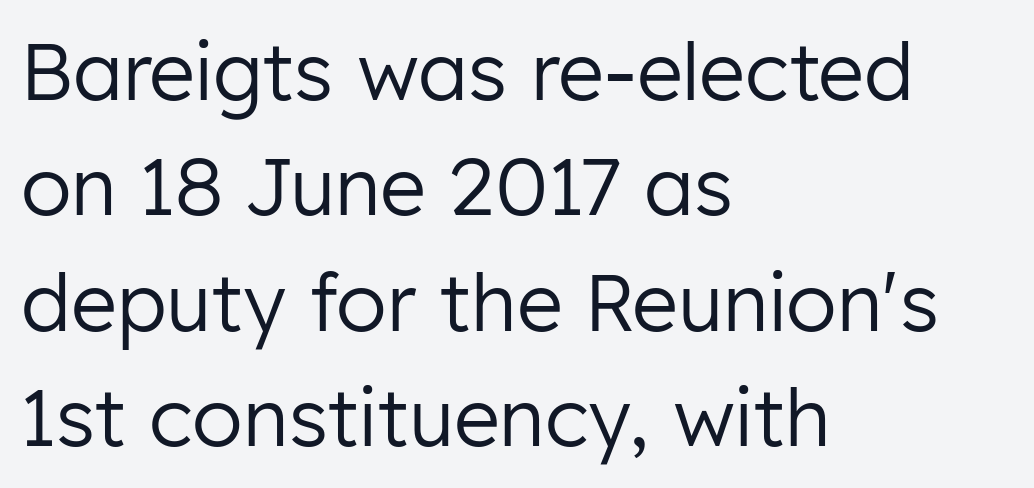
{"serif": "no", "italic": "no", "bold": "no", "weight": "regular", "width": "normal", "stroke_contrast": "low", "x_height": "medium", "monospaced": "no", "underline": "no", "align": "left", "line_spacing": "normal", "line_spacing_ratio": 1.46, "letter_spacing": "normal", "letter_spacing_em": 0.0, "glyph_px": 79}
